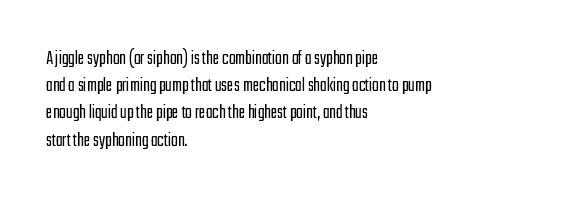
Q: Is the text bold? A: No.
Q: Is the text italic (slanted)? A: No, it is upright.
Q: Is the text underlined? A: No.
Q: How is the paragraph aligned? A: Left-aligned.
Q: Is the spacing between letters normal or unusually wide? A: Normal.
Q: Is the spacing between lines tight, normal or loose? A: Normal.
